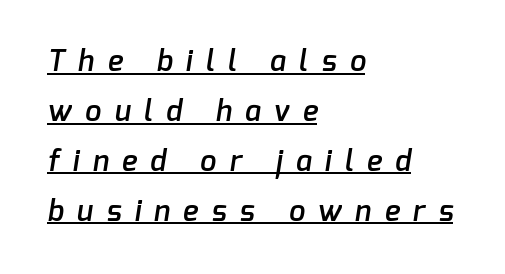
Typesetter's note: demi weight, one step under bold. Does the type have serifs? No, each stem ends abruptly. The rendering inserts visible extra space after every character. Compared with undecorated copy, this sample adds a rule below the words. The compositor pushed each line to the left boundary. Looks like regular typesetting: each glyph gets only the width it needs.
